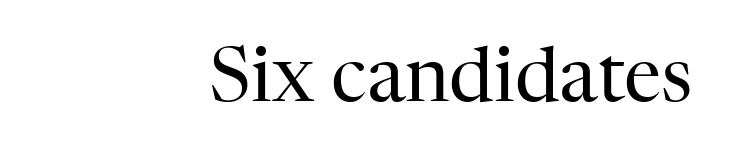
Q: Is the text bold? A: No.
Q: Is the text italic (slanted)? A: No, it is upright.
Q: Is the typeface a serif or a sans-serif typeface? A: Serif.
Q: Is the text underlined? A: No.
Q: How is the paragraph aligned? A: Right-aligned.
Q: Is the spacing between letters normal or unusually wide? A: Normal.
Q: Width (condensed, normal, or wide)? A: Normal.
Q: Stroke contrast? A: High.
Q: x-height? A: Medium.
Q: Monospaced? A: No.
